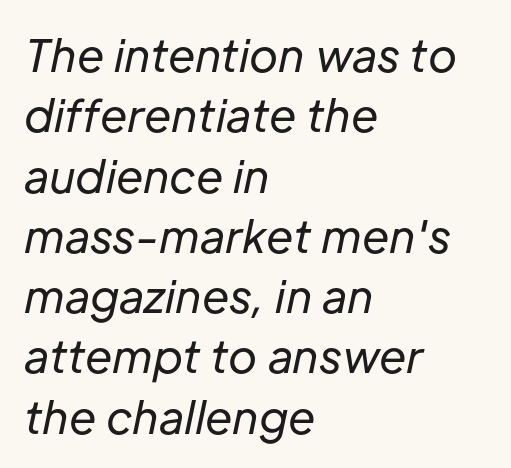
A clean baseline with only descenders dipping below it. The passage shown stacks its lines at a standard gap. A typesetter would call this zero additional tracking. Characters are canted at an angle relative to the baseline's perpendicular. This reads as an unemphasized weight, regular at the heaviest.
